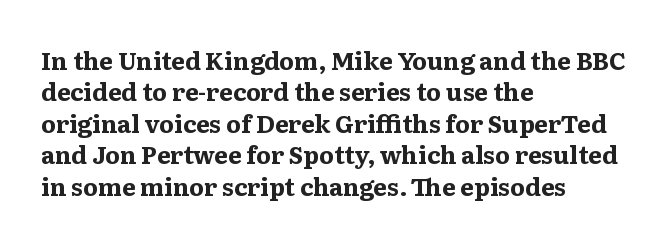
The image shows 24 px bold type, upright; set left-aligned, normal line spacing (1.31x), normal letter spacing, not underlined.
